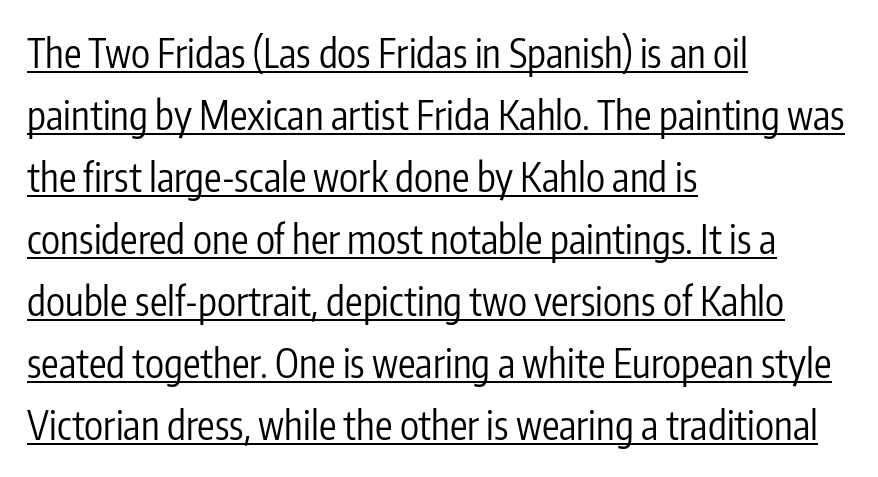
The image shows 39 px regular-weight, condensed sans-serif type, upright; set left-aligned, normal line spacing (1.59x), normal letter spacing, underlined; low stroke contrast and a medium x-height.
